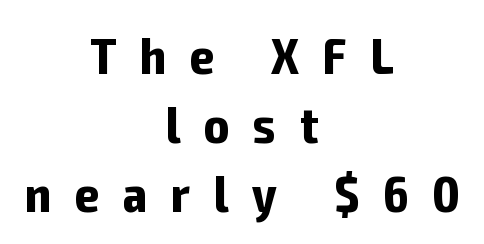
{"serif": "no", "italic": "no", "bold": "yes", "weight": "bold", "width": "condensed", "stroke_contrast": "low", "x_height": "medium", "monospaced": "no", "underline": "no", "align": "center", "line_spacing": "normal", "line_spacing_ratio": 1.33, "letter_spacing": "wide", "letter_spacing_em": 0.46, "glyph_px": 52}
